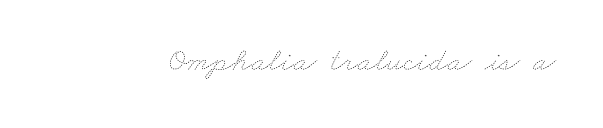
{"bold": "no", "weight": "thin", "width": "wide", "stroke_contrast": "low", "x_height": "small", "monospaced": "no", "underline": "no", "letter_spacing": "normal", "letter_spacing_em": 0.0, "glyph_px": 33}
